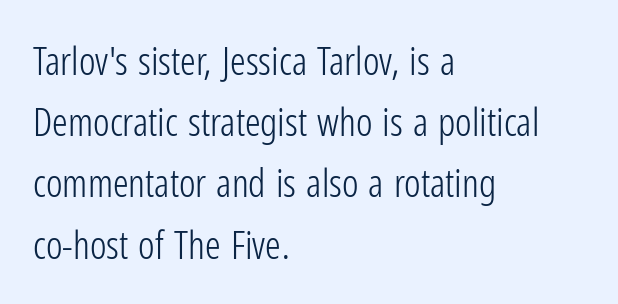
The image shows 39 px light, condensed sans-serif type, upright; set left-aligned, normal line spacing (1.57x), normal letter spacing, not underlined; low stroke contrast and a medium x-height.
